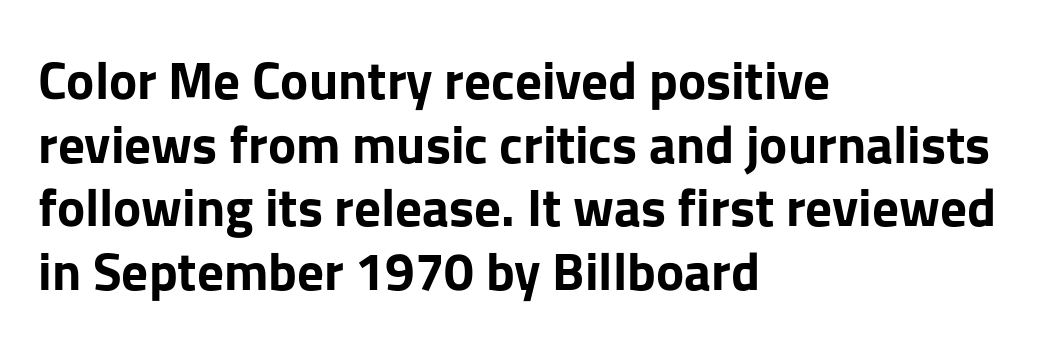
Weight check: bold — yes, fully. The font family rendered here belongs to the sans-serif group. Default kerning and tracking; the words read as compact shapes. Left-aligned paragraph, ragged on the right. The strip under each line holds only bare page.
